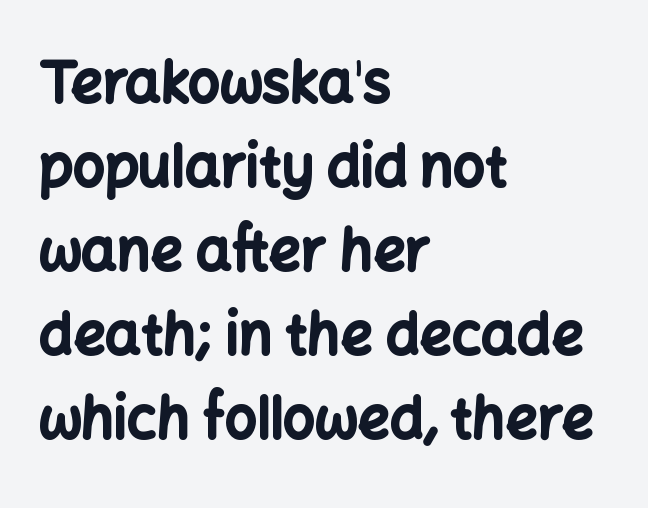
{"serif": "no", "italic": "no", "bold": "yes", "weight": "bold", "width": "normal", "stroke_contrast": "low", "x_height": "medium", "monospaced": "no", "underline": "no", "align": "left", "line_spacing": "normal", "line_spacing_ratio": 1.5, "letter_spacing": "normal", "letter_spacing_em": 0.0, "glyph_px": 56}
